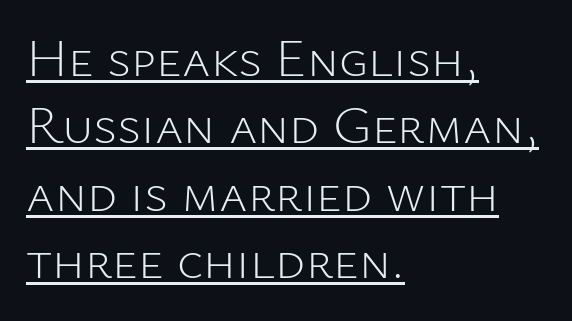
Q: Is the text bold? A: No.
Q: Is the text italic (slanted)? A: No, it is upright.
Q: Is the typeface a serif or a sans-serif typeface? A: Sans-serif.
Q: Is the text underlined? A: Yes.
Q: How is the paragraph aligned? A: Left-aligned.
Q: Is the spacing between letters normal or unusually wide? A: Normal.
Q: Is the spacing between lines tight, normal or loose? A: Normal.
Q: Width (condensed, normal, or wide)? A: Normal.
Q: Stroke contrast? A: Low.
Q: x-height? A: Medium.
Q: Monospaced? A: No.
